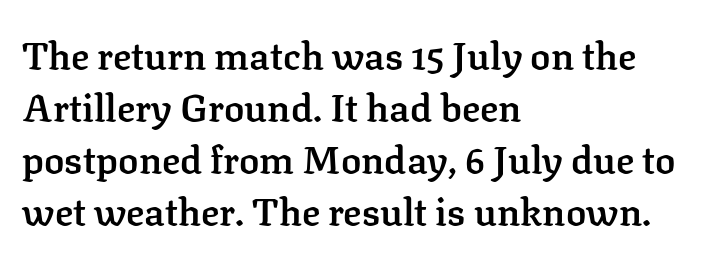
The image shows 38 px semibold serif type, upright; set left-aligned, normal line spacing (1.37x), normal letter spacing, not underlined; low stroke contrast and a medium x-height.
